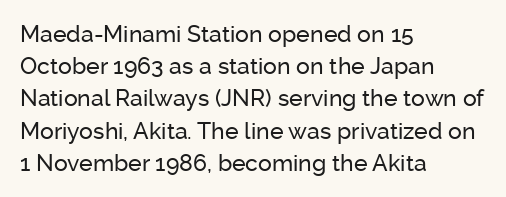
Does the leading feel generous? No, just average. The paragraph shown leans on its left margin. The string is rendered with underlining switched off. Here the glyphs are tracked normally, forming tight word shapes. The font's upright variant was chosen for this text.
